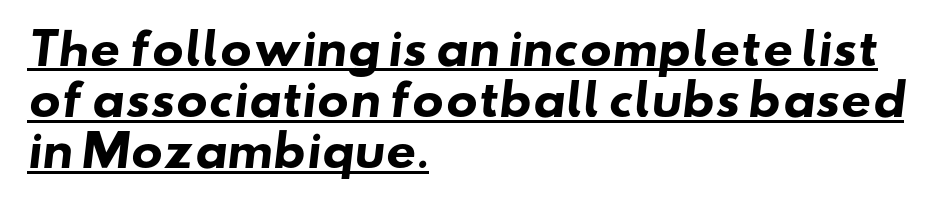
{"serif": "no", "bold": "yes", "weight": "heavy", "width": "wide", "stroke_contrast": "low", "x_height": "small", "monospaced": "no", "underline": "yes", "align": "left", "line_spacing_ratio": 1.22, "letter_spacing": "normal", "letter_spacing_em": 0.0, "glyph_px": 42}
